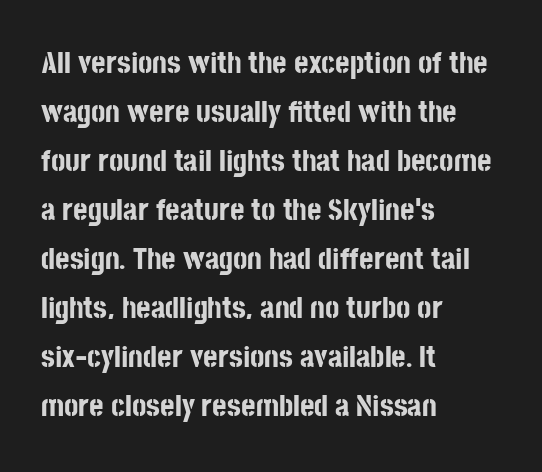
This sample uses plain, unmodified letter spacing. Lines of text with bare space underneath. These lines are composed in type without serifs. Alignment: flush left. The sample has been set heavy, in full bold.
